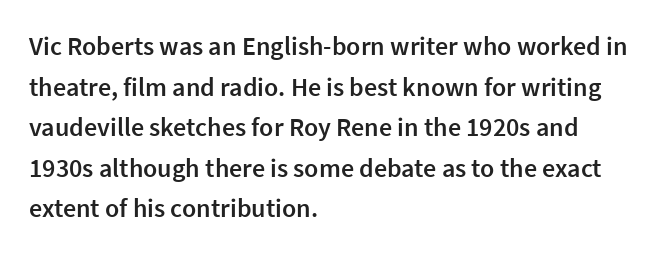
Compared with an ordinary text face, these strokes are moderately heavier — a semibold. Rendered with straight, roman letterforms. Beneath every word, the page is bare. Vertical spacing — default. What stands out about the letter spacing? Nothing — it is the standard amount.
